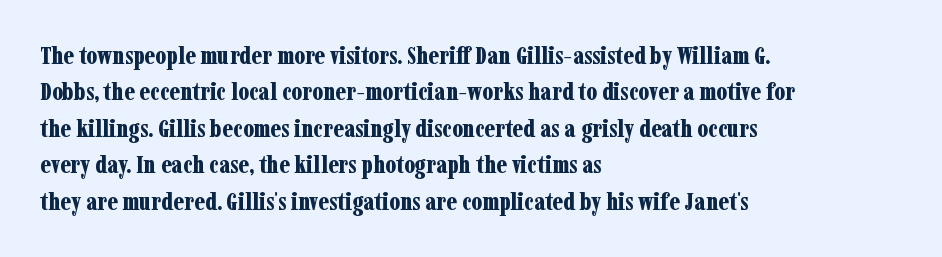
{"italic": "no", "bold": "yes", "underline": "no", "align": "left", "line_spacing": "normal", "line_spacing_ratio": 1.46, "letter_spacing": "normal", "letter_spacing_em": 0.0, "glyph_px": 25}
